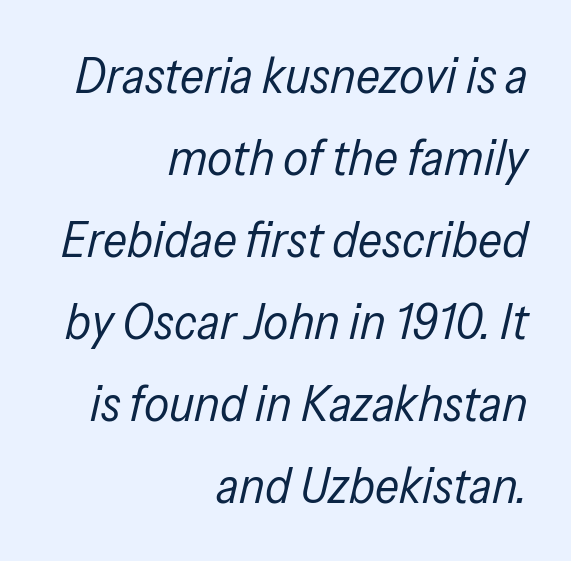
{"italic": "yes", "lean": "right", "slant_degrees": 13, "bold": "no", "weight": "regular", "width": "condensed", "stroke_contrast": "low", "x_height": "medium", "monospaced": "no", "underline": "no", "align": "right", "line_spacing": "normal", "line_spacing_ratio": 1.64, "letter_spacing": "normal", "letter_spacing_em": 0.0, "glyph_px": 50}
